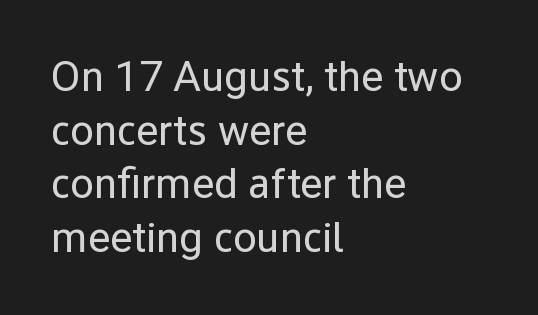
The image shows 43 px regular-weight sans-serif type, upright; set left-aligned, normal line spacing (1.25x), normal letter spacing, not underlined; low stroke contrast and a medium x-height.
